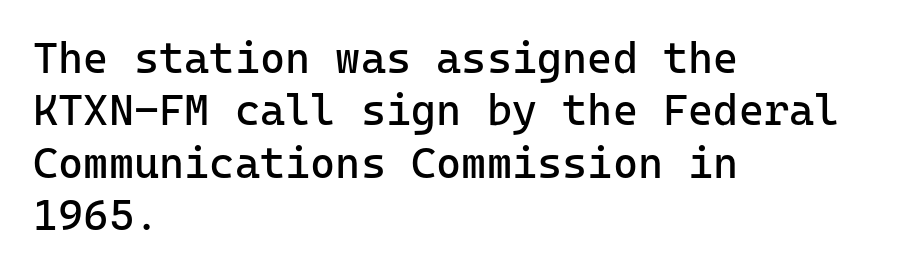
The image shows 43 px regular-weight sans-serif type, upright; set left-aligned, line spacing 1.22x, normal letter spacing, not underlined; low stroke contrast and a medium x-height.
